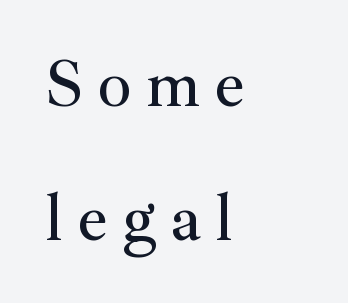
Q: Is the text italic (slanted)? A: No, it is upright.
Q: Is the typeface a serif or a sans-serif typeface? A: Serif.
Q: Is the text underlined? A: No.
Q: How is the paragraph aligned? A: Left-aligned.
Q: Is the spacing between letters normal or unusually wide? A: Unusually wide.
Q: Is the spacing between lines tight, normal or loose? A: Loose.
Q: Width (condensed, normal, or wide)? A: Normal.
Q: Stroke contrast? A: Medium.
Q: x-height? A: Small.
Q: Monospaced? A: No.
